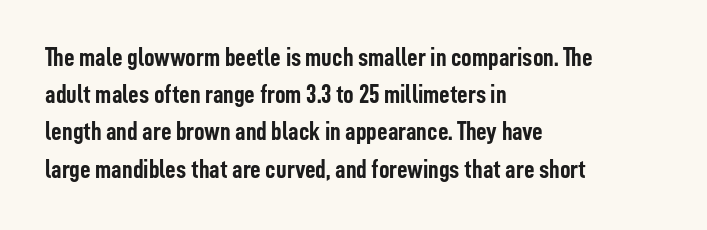
Q: Is the text bold? A: Yes.
Q: Is the text italic (slanted)? A: No, it is upright.
Q: Is the text underlined? A: No.
Q: How is the paragraph aligned? A: Left-aligned.
Q: Is the spacing between letters normal or unusually wide? A: Normal.
Q: Is the spacing between lines tight, normal or loose? A: Normal.
